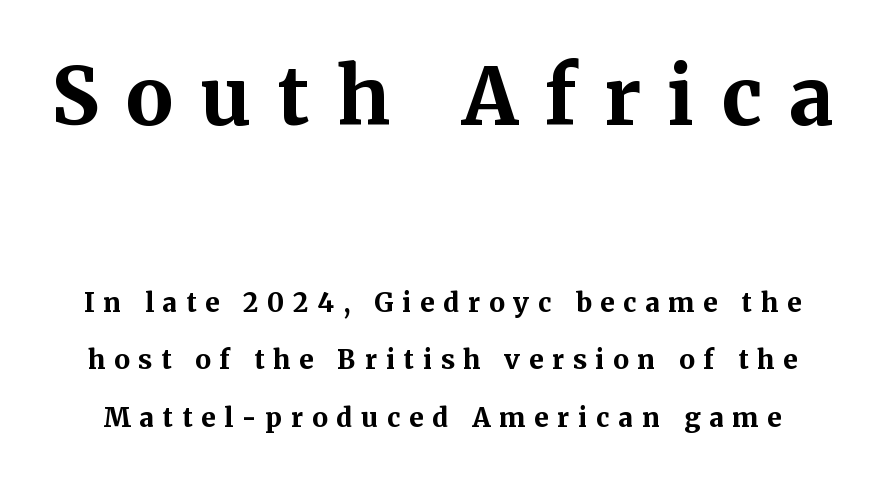
Q: Is the text bold? A: Yes.
Q: Is the text italic (slanted)? A: No, it is upright.
Q: Is the typeface a serif or a sans-serif typeface? A: Serif.
Q: Is the text underlined? A: No.
Q: Is the spacing between letters normal or unusually wide? A: Unusually wide.
Q: Is the spacing between lines tight, normal or loose? A: Loose.
Q: Which block of text is set in a larger size, the first (top) or the second (bottom)? A: The first (top) one.
Q: Width (condensed, normal, or wide)? A: Normal.
Q: Stroke contrast? A: Medium.
Q: x-height? A: Medium.
Q: Monospaced? A: No.
